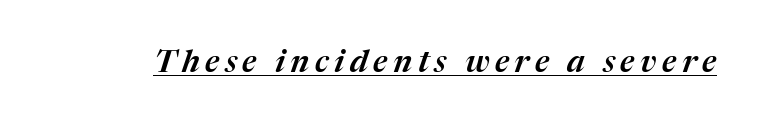
The image shows 31 px text type, italic (leaning right); set underlined; medium stroke contrast and a medium x-height.
